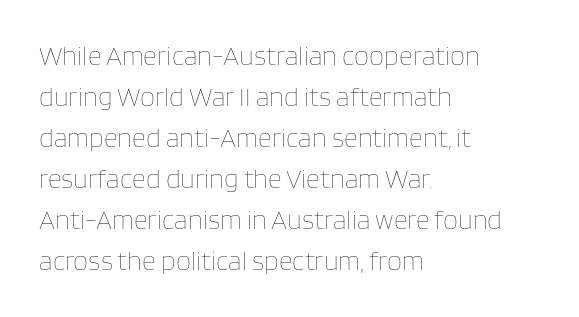
On a weight scale, this lands at 450 or below. The passage shown has conventional tracking throughout. A normal amount of white space separates one row of letters from the next. The rag falls on the right side of this text block.
